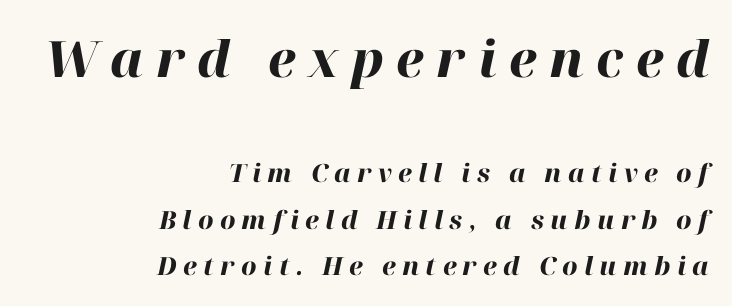
The image shows 50 px heavy type, italic (leaning right); set right-aligned, line spacing 1.85x, unusually wide letter spacing (+0.25 em), not underlined; the first (top) block is 2.0x larger; high stroke contrast and a medium x-height.
